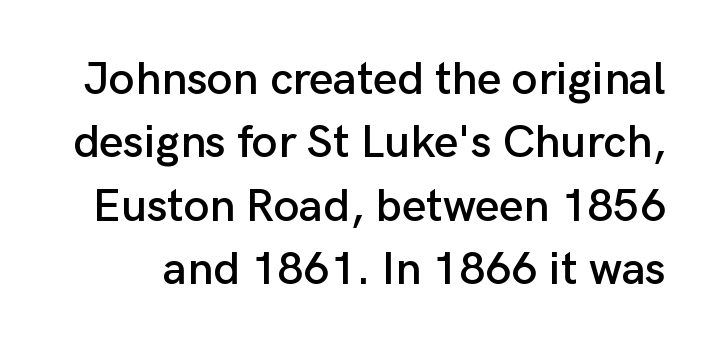
{"serif": "no", "italic": "no", "width": "normal", "stroke_contrast": "low", "x_height": "medium", "monospaced": "no", "underline": "no", "line_spacing": "normal", "line_spacing_ratio": 1.38, "letter_spacing": "normal", "letter_spacing_em": 0.0, "glyph_px": 46}
